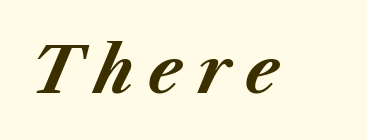
Just letters on the line, the space beneath them empty. The rendering uses natural spacing where letterforms have individual widths. The letters are slanted; this is an italic face. Every letter is thick-stroked: bold, no question.
